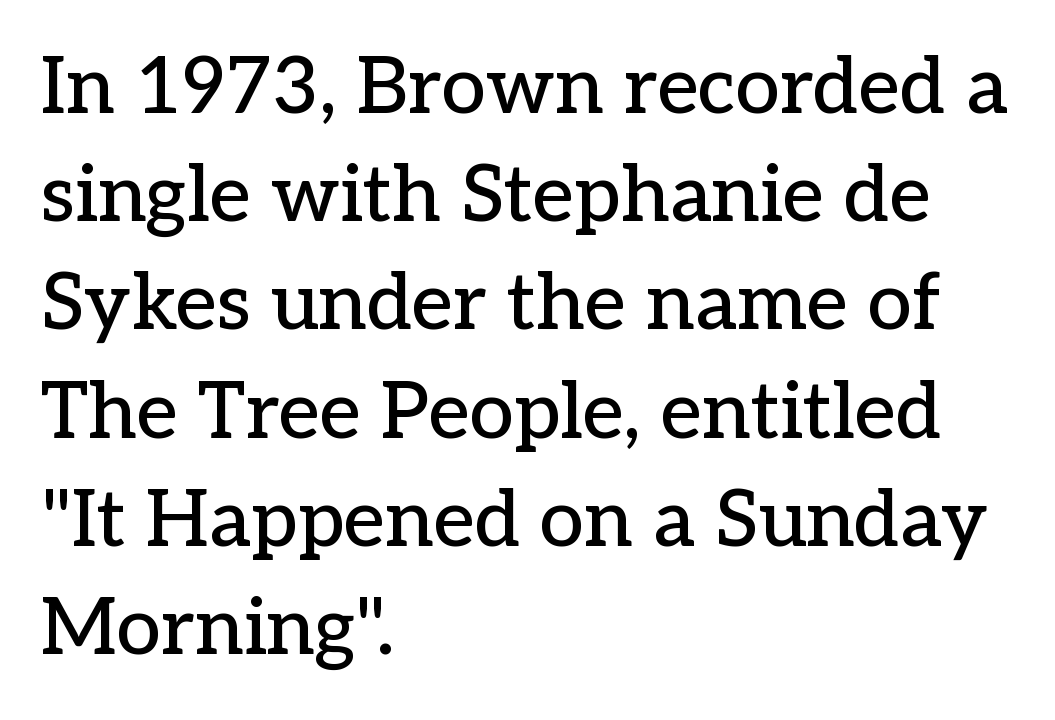
This rendering uses left alignment, leaving the right contour irregular. The words here are not underlined. Standard letterfit; no display-style spreading of the glyphs. Type style note: has serifs.
